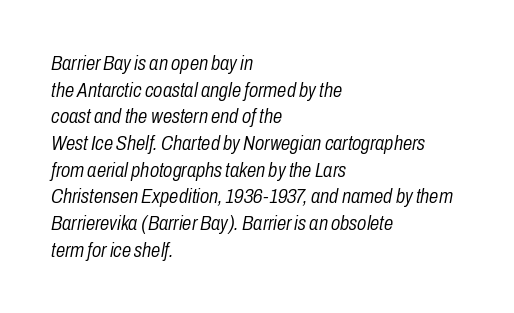
This reads as an unemphasized weight, regular at the heaviest. Characters follow at the spacing the type designer built in. These lines were composed using italics. Each row of text sits above clean, open space. Teacher's note: observe the even left margin — that is flush-left alignment. What's the leading like? Ordinary, nothing unusual.
